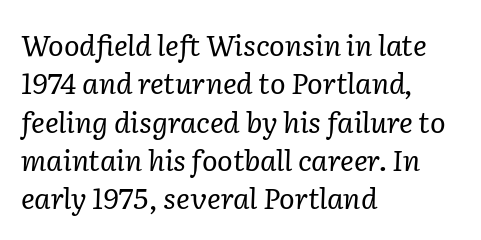
Q: Is the text bold? A: No.
Q: Is the text italic (slanted)? A: Yes, it leans right by about 2 degrees.
Q: Is the typeface a serif or a sans-serif typeface? A: Serif.
Q: Is the text underlined? A: No.
Q: How is the paragraph aligned? A: Left-aligned.
Q: Is the spacing between letters normal or unusually wide? A: Normal.
Q: Is the spacing between lines tight, normal or loose? A: Normal.
Q: Width (condensed, normal, or wide)? A: Normal.
Q: Stroke contrast? A: Low.
Q: x-height? A: Medium.
Q: Monospaced? A: No.
